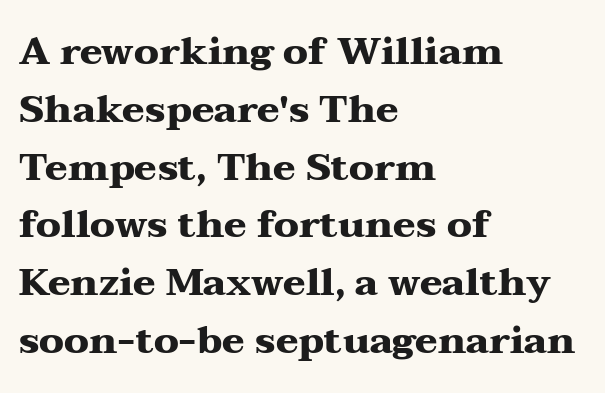
Q: Is the text bold? A: Yes.
Q: Is the text italic (slanted)? A: No, it is upright.
Q: Is the typeface a serif or a sans-serif typeface? A: Serif.
Q: Is the text underlined? A: No.
Q: How is the paragraph aligned? A: Left-aligned.
Q: Is the spacing between letters normal or unusually wide? A: Normal.
Q: Is the spacing between lines tight, normal or loose? A: Normal.
Q: Width (condensed, normal, or wide)? A: Wide.
Q: Stroke contrast? A: Medium.
Q: x-height? A: Medium.
Q: Monospaced? A: No.
